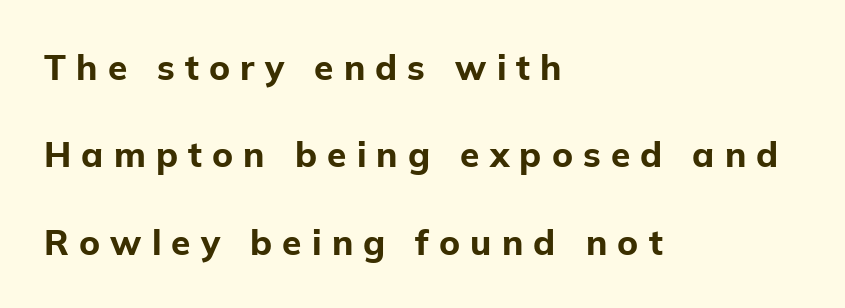
Unlike italic type, these characters show no tilt at all. The horizontal fit of the characters is loose and conspicuously gappy. Check where the strokes stop: nothing finishes them off — pure sans. Is this a fixed-width face? No — the glyphs have proportional, varying widths.
